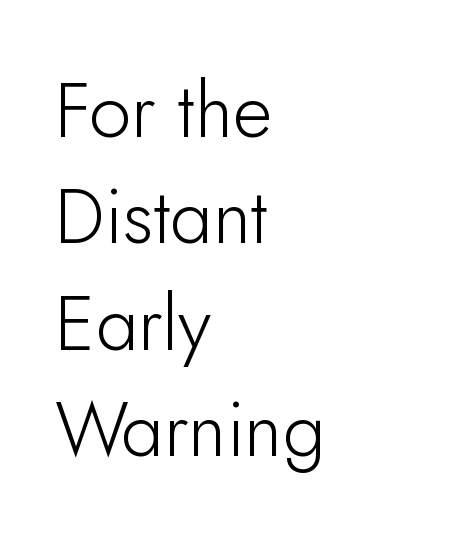
{"serif": "no", "italic": "no", "bold": "no", "weight": "light", "width": "normal", "stroke_contrast": "low", "x_height": "small", "monospaced": "no", "underline": "no", "align": "left", "line_spacing": "normal", "line_spacing_ratio": 1.4, "letter_spacing": "normal", "letter_spacing_em": 0.0, "glyph_px": 76}
